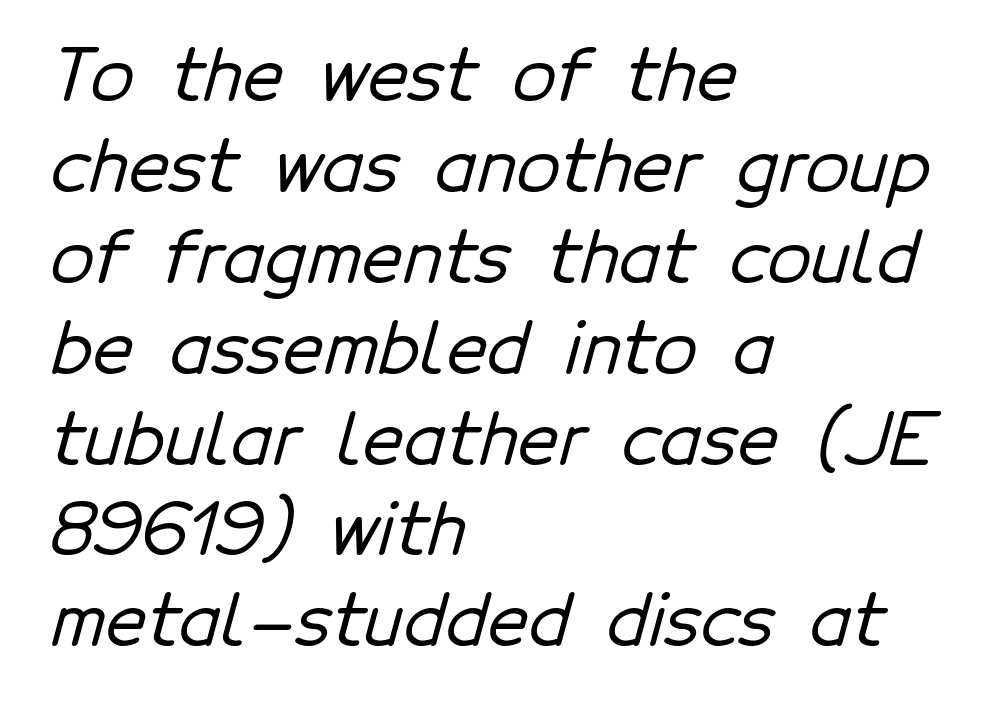
{"serif": "no", "width": "normal", "stroke_contrast": "low", "x_height": "medium", "monospaced": "no", "underline": "no", "align": "left", "line_spacing": "normal", "line_spacing_ratio": 1.28, "letter_spacing": "normal", "letter_spacing_em": 0.0, "glyph_px": 71}
